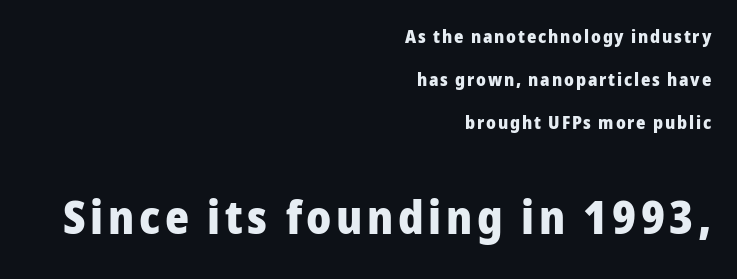
The image shows 46 px heavy sans-serif type, upright; set right-aligned, loose line spacing (2.39x), not underlined; the second (bottom) block is 2.56x larger; low stroke contrast and a medium x-height.
